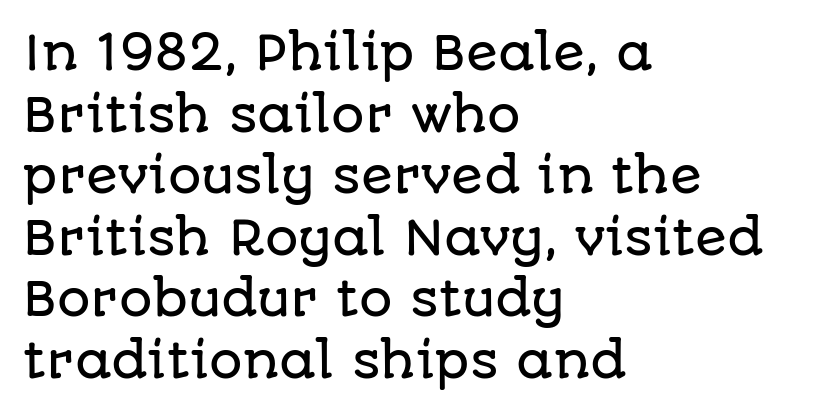
The gap between lines stays unmarked. Horizontal bands of white between lines are of average thickness. You can tell from the bare stems that sans-serif type was used. Spacing between characters is what you'd get straight out of the box.
